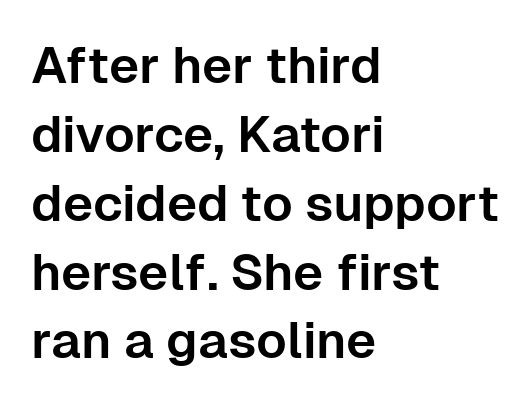
Rows of type keep a routine distance in the vertical direction. The rendering shows plain stroke endings on the letterforms — a sans-serif design. The axis of the letterforms is exactly vertical. The typesetter chose a ragged-right arrangement here. This sample has the flowing, uneven cadence of proportional lettering.
